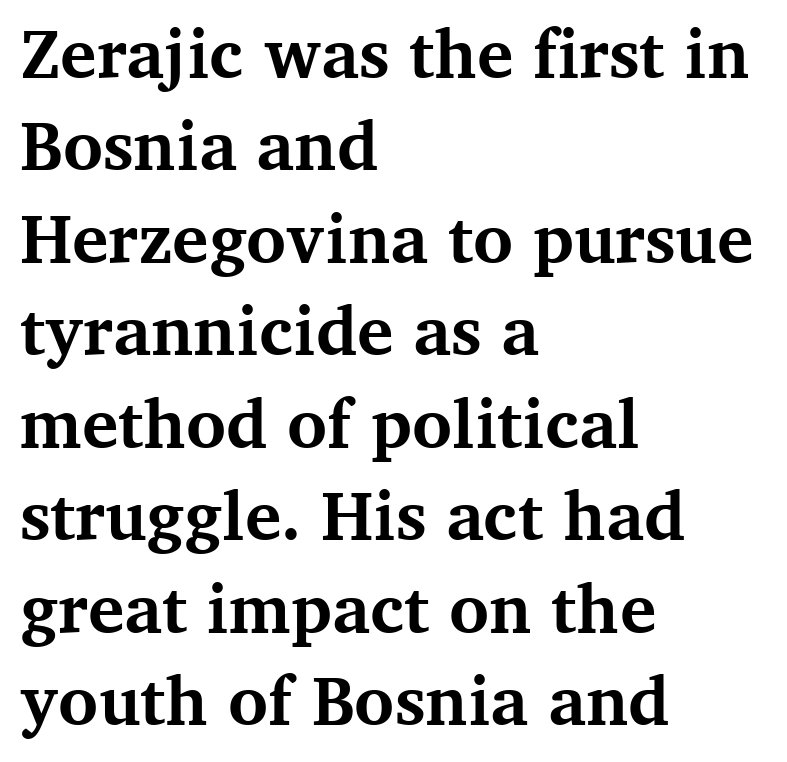
Q: Is the text bold? A: Yes.
Q: Is the text italic (slanted)? A: No, it is upright.
Q: Is the typeface a serif or a sans-serif typeface? A: Serif.
Q: Is the text underlined? A: No.
Q: How is the paragraph aligned? A: Left-aligned.
Q: Is the spacing between letters normal or unusually wide? A: Normal.
Q: Is the spacing between lines tight, normal or loose? A: Normal.
Q: Width (condensed, normal, or wide)? A: Normal.
Q: Stroke contrast? A: Medium.
Q: x-height? A: Medium.
Q: Monospaced? A: No.
